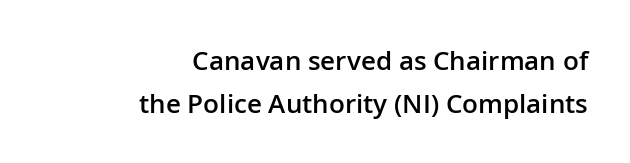
{"italic": "no", "bold": "semi", "underline": "no", "align": "right", "line_spacing": "normal", "line_spacing_ratio": 1.64, "letter_spacing": "normal", "letter_spacing_em": 0.0, "glyph_px": 26}
